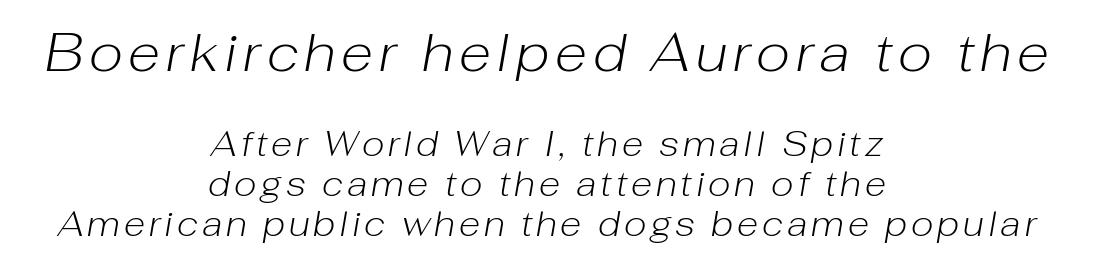
Q: Is the text bold? A: No.
Q: Is the text italic (slanted)? A: Yes, it leans right by about 10 degrees.
Q: Is the text underlined? A: No.
Q: How is the paragraph aligned? A: Centered.
Q: Is the spacing between lines tight, normal or loose? A: Tight.
Q: Which block of text is set in a larger size, the first (top) or the second (bottom)? A: The first (top) one.
Q: Width (condensed, normal, or wide)? A: Normal.
Q: Stroke contrast? A: Low.
Q: x-height? A: Medium.
Q: Monospaced? A: No.
